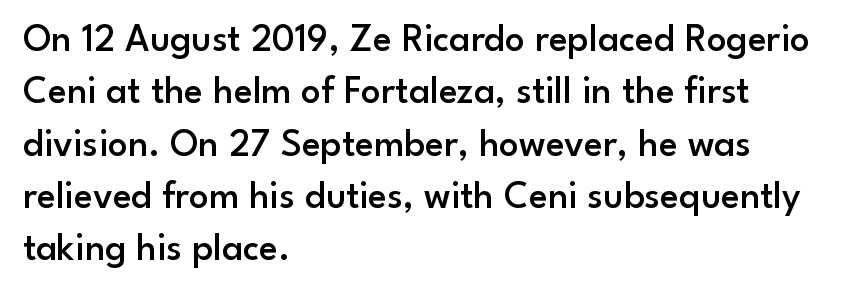
{"serif": "no", "italic": "no", "bold": "semi", "weight": "semibold", "width": "normal", "stroke_contrast": "low", "x_height": "small", "monospaced": "no", "underline": "no", "align": "left", "line_spacing": "normal", "line_spacing_ratio": 1.34, "letter_spacing": "normal", "letter_spacing_em": 0.0, "glyph_px": 39}
